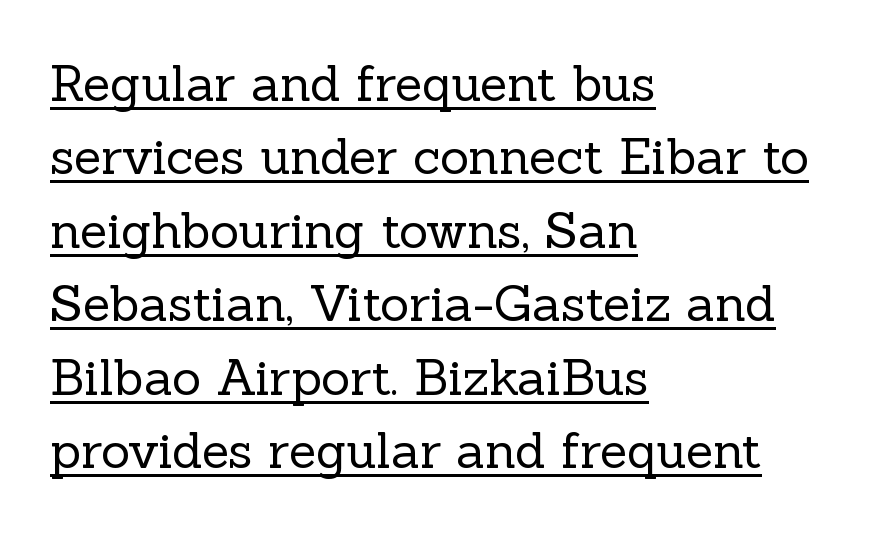
The image shows 50 px regular-weight serif type, upright; set left-aligned, normal line spacing (1.47x), normal letter spacing, underlined; a medium x-height.
